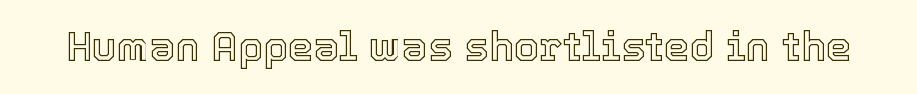
Proportional: the letters do not fall into vertical columns. This is the regular roman posture of the typeface. Inter-character spacing is left at the font's built-in metrics. The foot of each line stays bare and open.
